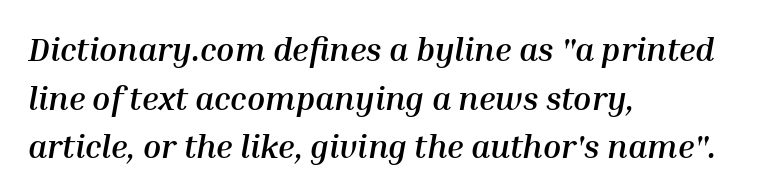
Q: Is the text bold? A: Yes.
Q: Is the text italic (slanted)? A: Yes, it leans right by about 10 degrees.
Q: Is the text underlined? A: No.
Q: How is the paragraph aligned? A: Left-aligned.
Q: Is the spacing between letters normal or unusually wide? A: Normal.
Q: Is the spacing between lines tight, normal or loose? A: Normal.
Q: Width (condensed, normal, or wide)? A: Normal.
Q: Stroke contrast? A: Medium.
Q: x-height? A: Medium.
Q: Monospaced? A: No.
